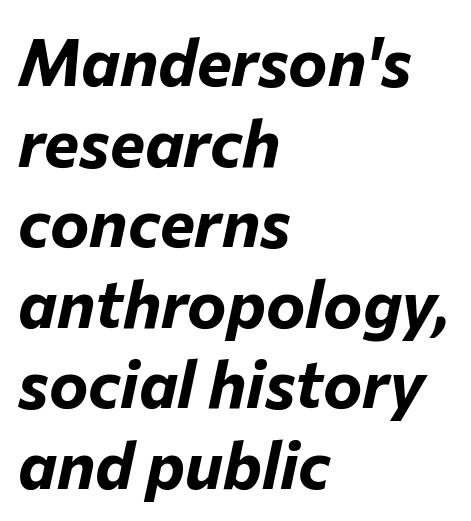
{"italic": "yes", "lean": "right", "slant_degrees": 12, "bold": "yes", "weight": "bold", "width": "normal", "stroke_contrast": "low", "x_height": "medium", "monospaced": "no", "underline": "no", "align": "left", "line_spacing_ratio": 1.22, "letter_spacing": "normal", "letter_spacing_em": 0.0, "glyph_px": 66}
